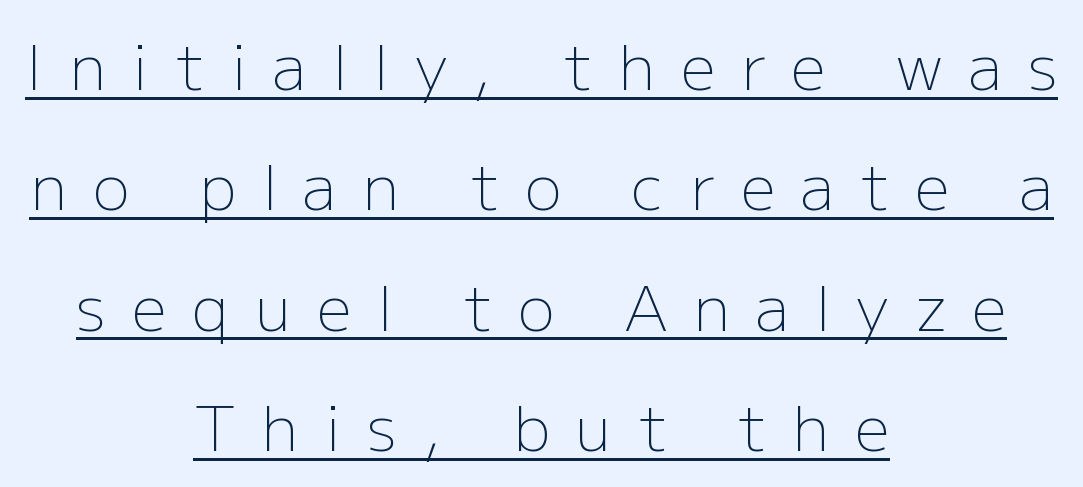
Each letter's strokes conclude bluntly, with no projecting serifs. The typesetter chose a symmetrical, centered arrangement here. Is this a heavy cut? Hardly; it is regular or lighter. When letters stand straight like this, we call the style roman or upright.
